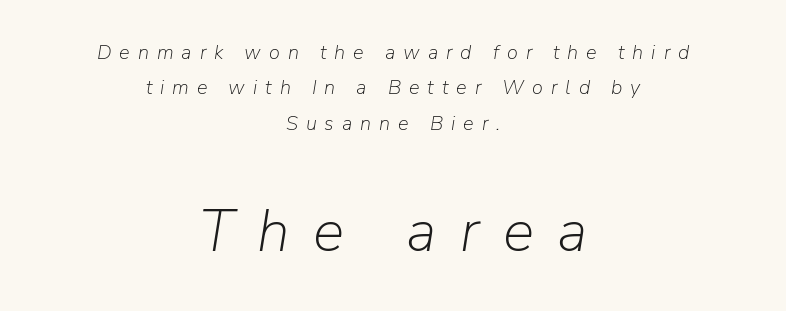
The words here are not underlined. The letters in the lower block stand taller than those in the block above. The text block is weighted toward neither margin, spreading evenly from the middle. The typography opts for an oblique posture over an upright one. The strokes are not fattened; the text isn't bold.
